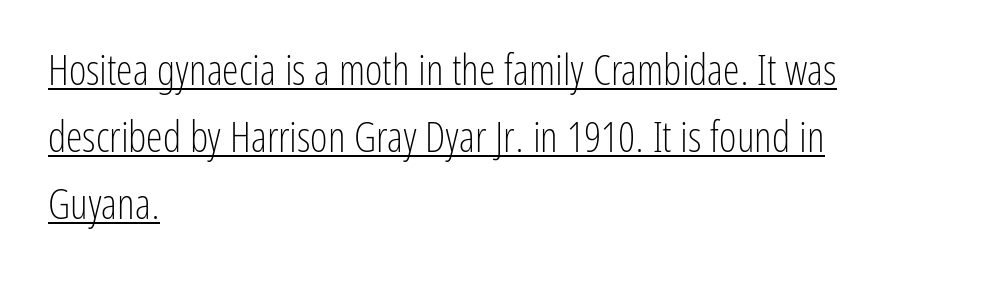
Q: Is the text bold? A: No.
Q: Is the text italic (slanted)? A: No, it is upright.
Q: Is the typeface a serif or a sans-serif typeface? A: Sans-serif.
Q: Is the text underlined? A: Yes.
Q: How is the paragraph aligned? A: Left-aligned.
Q: Is the spacing between letters normal or unusually wide? A: Normal.
Q: Is the spacing between lines tight, normal or loose? A: Normal.
Q: Width (condensed, normal, or wide)? A: Condensed.
Q: Stroke contrast? A: Low.
Q: x-height? A: Medium.
Q: Monospaced? A: No.
